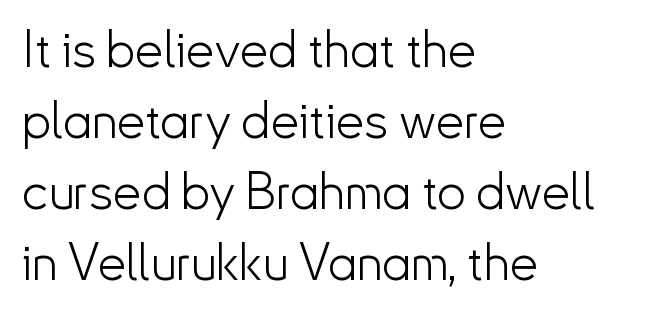
{"serif": "no", "italic": "no", "bold": "no", "weight": "light", "width": "normal", "stroke_contrast": "low", "x_height": "small", "monospaced": "no", "underline": "no", "align": "left", "line_spacing": "normal", "line_spacing_ratio": 1.39, "letter_spacing": "normal", "letter_spacing_em": 0.0, "glyph_px": 51}
